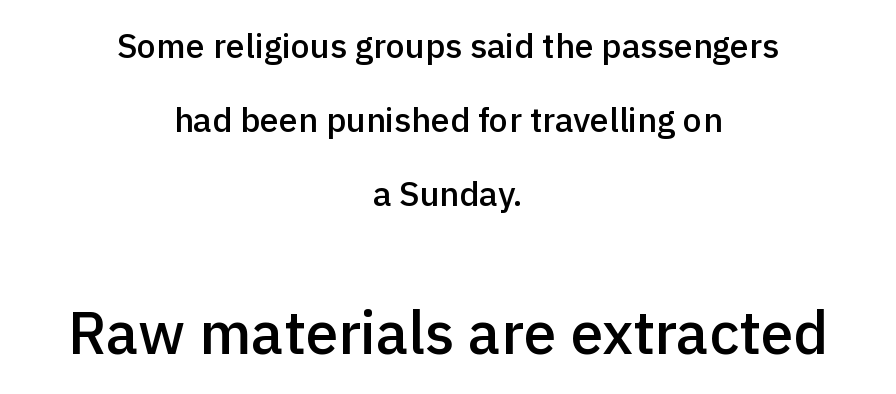
The image shows 59 px semibold sans-serif type, upright; set centered, loose line spacing (2.18x), normal letter spacing, not underlined; the second (bottom) block is 1.74x larger; a medium x-height.
